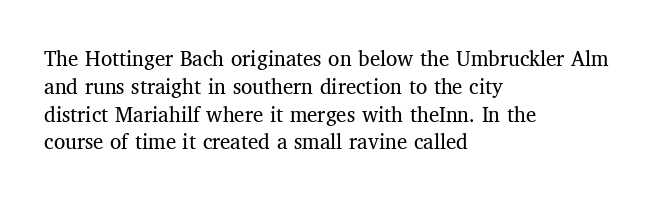
Italic: no, the glyphs are upright roman. Typeset ragged right — the left edge is the straight one. The gaps between neighbouring characters are ordinary and unremarkable. No letter is thick-stroked: the sample isn't bold. Lines of text with bare space underneath.
